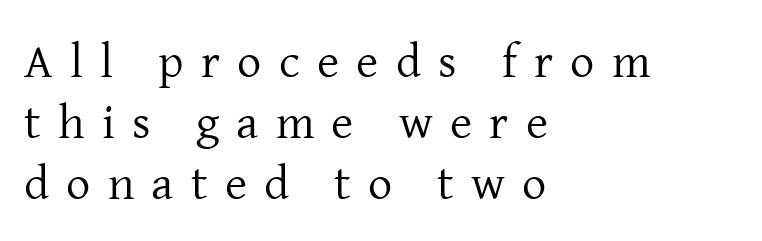
The image shows 48 px regular-weight serif type, upright; set left-aligned, normal line spacing (1.27x), unusually wide letter spacing (+0.36 em), not underlined; low stroke contrast and a medium x-height.
